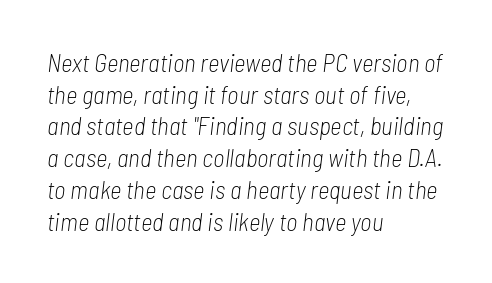
The image shows 25 px text type, italic (leaning right); set left-aligned, normal line spacing (1.27x), normal letter spacing, not underlined.
